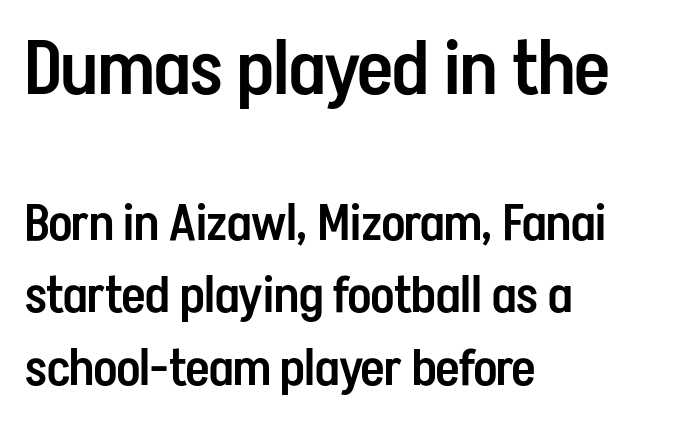
The image shows 76 px semibold, condensed sans-serif type, upright; set left-aligned, normal line spacing (1.42x), normal letter spacing, not underlined; the first (top) block is 1.49x larger; low stroke contrast and a medium x-height.
